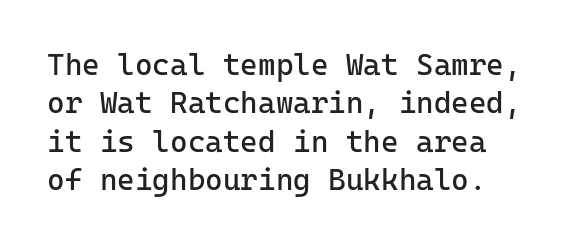
{"serif": "no", "italic": "no", "bold": "no", "weight": "regular", "width": "normal", "stroke_contrast": "low", "x_height": "medium", "monospaced": "yes", "underline": "no", "align": "left", "line_spacing": "normal", "line_spacing_ratio": 1.28, "letter_spacing": "normal", "letter_spacing_em": 0.0, "glyph_px": 30}
